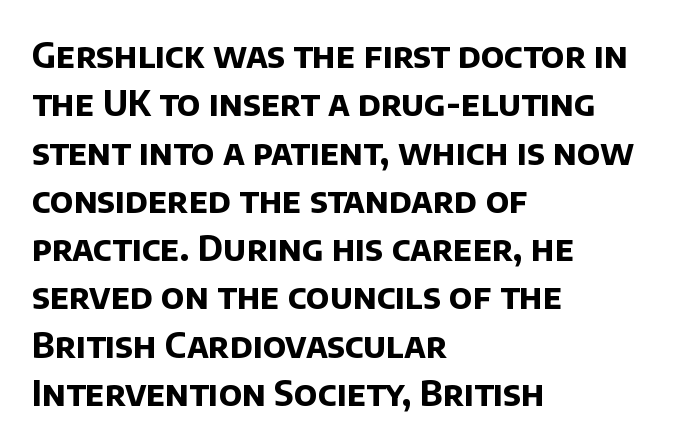
{"serif": "no", "bold": "yes", "weight": "bold", "width": "normal", "stroke_contrast": "low", "x_height": "large", "monospaced": "no", "underline": "no", "align": "left", "line_spacing": "normal", "line_spacing_ratio": 1.42, "letter_spacing": "normal", "letter_spacing_em": 0.0, "glyph_px": 34}
